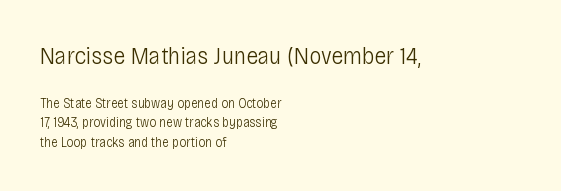
{"italic": "no", "bold": "no", "underline": "no", "align": "left", "line_spacing": "normal", "line_spacing_ratio": 1.37, "letter_spacing": "normal", "letter_spacing_em": 0.0, "larger_block": "first", "size_ratio": 1.79, "glyph_px": 25}
